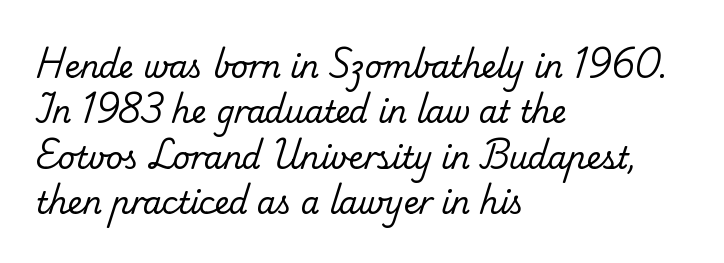
Q: Is the text bold? A: No.
Q: Is the typeface a serif or a sans-serif typeface? A: Serif.
Q: Is the text underlined? A: No.
Q: How is the paragraph aligned? A: Left-aligned.
Q: Is the spacing between letters normal or unusually wide? A: Normal.
Q: Is the spacing between lines tight, normal or loose? A: Normal.
Q: Width (condensed, normal, or wide)? A: Normal.
Q: Stroke contrast? A: Low.
Q: x-height? A: Small.
Q: Monospaced? A: No.
